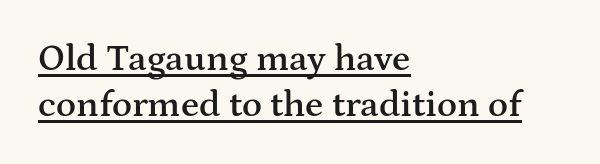
The image shows 37 px semibold, wide serif type, upright; set left-aligned, line spacing 1.23x, normal letter spacing, underlined; medium stroke contrast and a medium x-height.
